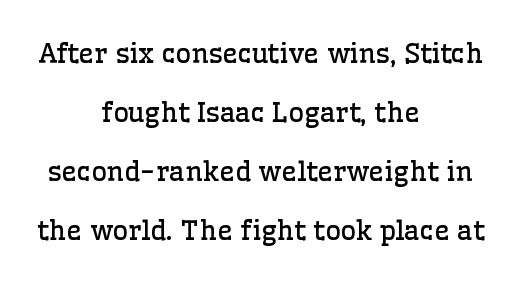
The image shows 27 px text type, upright; set centered, loose line spacing (2.19x), normal letter spacing, not underlined.
